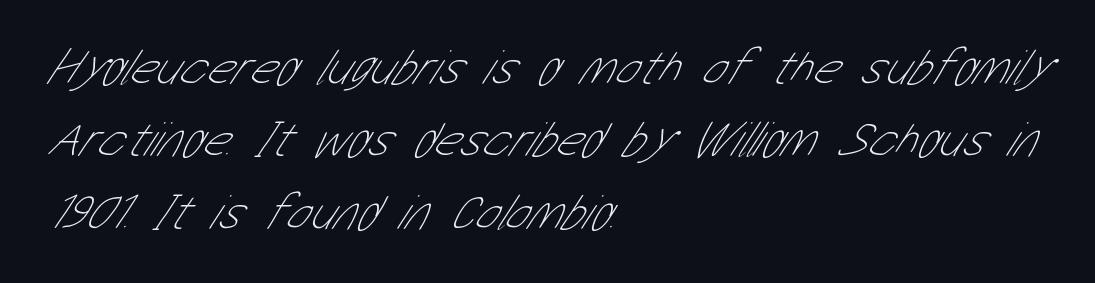
Q: Is the text bold? A: No.
Q: Is the typeface a serif or a sans-serif typeface? A: Sans-serif.
Q: Is the text underlined? A: No.
Q: How is the paragraph aligned? A: Left-aligned.
Q: Is the spacing between letters normal or unusually wide? A: Normal.
Q: Is the spacing between lines tight, normal or loose? A: Normal.
Q: Width (condensed, normal, or wide)? A: Condensed.
Q: Stroke contrast? A: Low.
Q: x-height? A: Medium.
Q: Monospaced? A: No.
